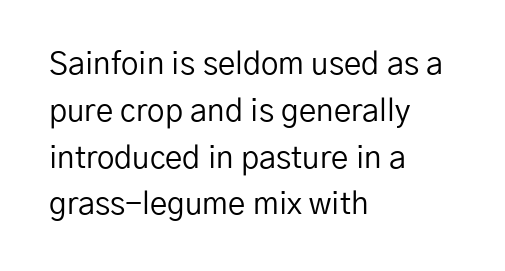
Q: Is the text bold? A: No.
Q: Is the text italic (slanted)? A: No, it is upright.
Q: Is the typeface a serif or a sans-serif typeface? A: Sans-serif.
Q: Is the text underlined? A: No.
Q: How is the paragraph aligned? A: Left-aligned.
Q: Is the spacing between letters normal or unusually wide? A: Normal.
Q: Is the spacing between lines tight, normal or loose? A: Normal.
Q: Width (condensed, normal, or wide)? A: Normal.
Q: Stroke contrast? A: Low.
Q: x-height? A: Medium.
Q: Monospaced? A: No.
